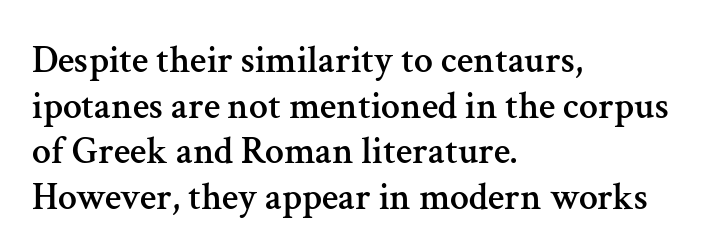
{"serif": "yes", "italic": "no", "width": "normal", "stroke_contrast": "medium", "x_height": "medium", "monospaced": "no", "underline": "no", "align": "left", "line_spacing_ratio": 1.2, "letter_spacing": "normal", "letter_spacing_em": 0.0, "glyph_px": 38}
